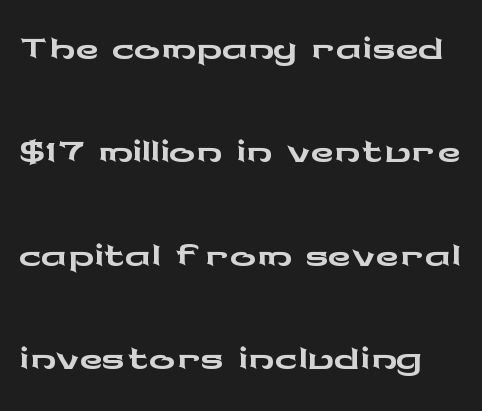
The image shows 65 px wide sans-serif type, upright; set normal line spacing (1.59x), normal letter spacing, not underlined; low stroke contrast and a medium x-height.
